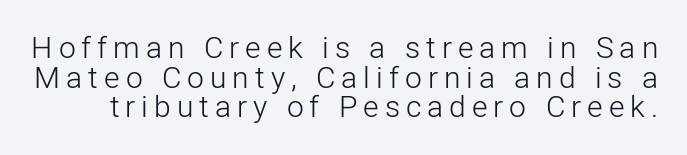
The image shows 30 px light sans-serif type, upright; set tight line spacing (0.99x), unusually wide letter spacing (+0.2 em), not underlined; low stroke contrast and a medium x-height.
